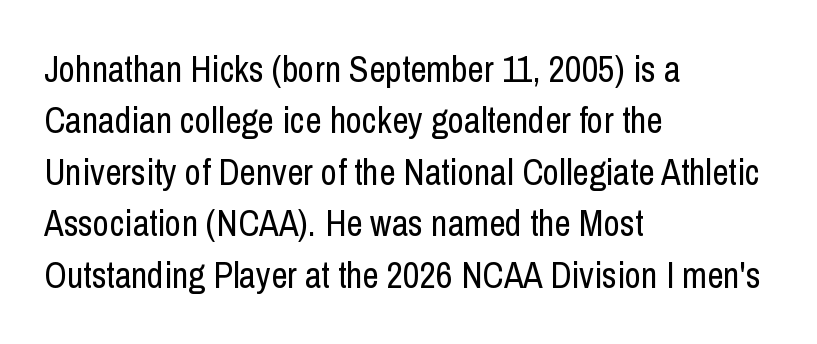
Q: Is the text bold? A: No.
Q: Is the text italic (slanted)? A: No, it is upright.
Q: Is the typeface a serif or a sans-serif typeface? A: Sans-serif.
Q: Is the text underlined? A: No.
Q: How is the paragraph aligned? A: Left-aligned.
Q: Is the spacing between letters normal or unusually wide? A: Normal.
Q: Is the spacing between lines tight, normal or loose? A: Normal.
Q: Width (condensed, normal, or wide)? A: Condensed.
Q: Stroke contrast? A: Low.
Q: x-height? A: Medium.
Q: Monospaced? A: No.
